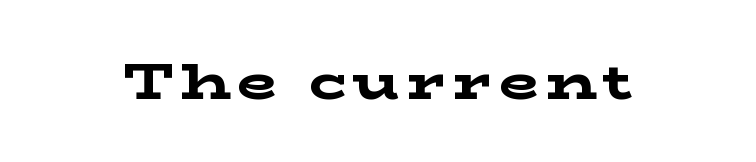
Quick note: not italic, upright. Spacing verdict: proportional, widths tailored to each character. No word sits above an underline. The rendering uses a bold face; every stroke is thick and dark. This is serif lettering, the kind often seen in printed books.
